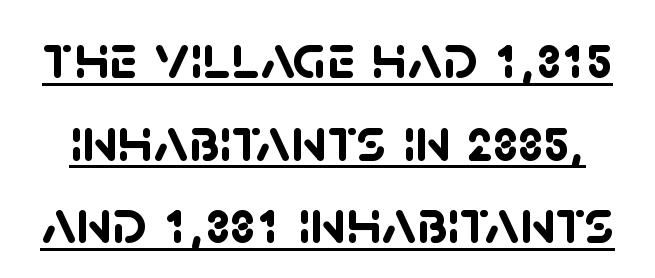
The image shows 63 px semibold sans-serif type; set normal line spacing (1.31x), normal letter spacing, underlined; low stroke contrast and a large x-height.
